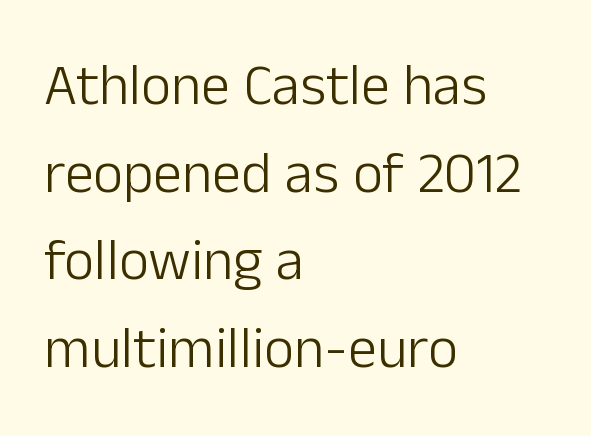
I'd call this a sans setting — the letters go barefoot. The block of text has a typical density, with ordinary space between rows. The letterforms sit at book weight or below. The rendering uses natural spacing where letterforms have individual widths. One-word summary of the alignment: left.
